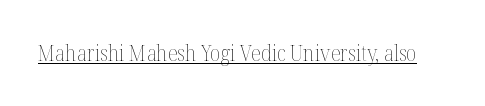
Q: Is the text bold? A: No.
Q: Is the text italic (slanted)? A: No, it is upright.
Q: Is the text underlined? A: Yes.
Q: Is the spacing between letters normal or unusually wide? A: Normal.
